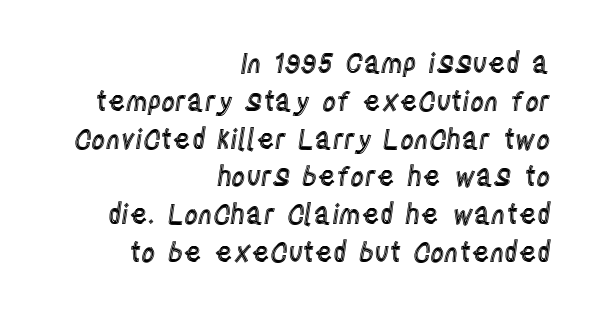
The image shows 27 px text type; set right-aligned, normal line spacing (1.4x), normal letter spacing, not underlined.
